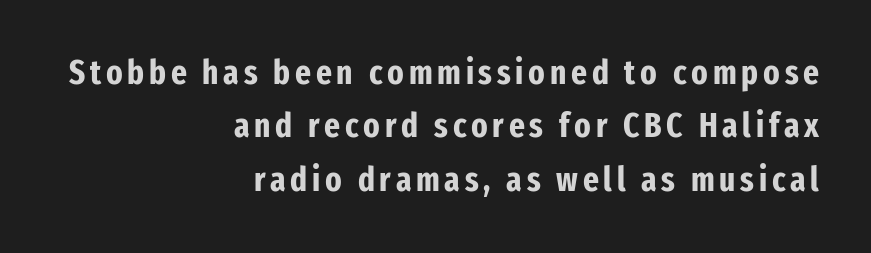
The image shows 34 px bold, condensed sans-serif type, upright; set right-aligned, normal line spacing (1.57x), not underlined; low stroke contrast and a medium x-height.
